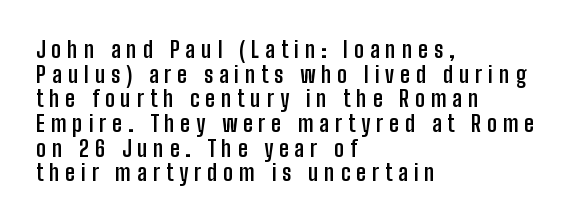
The image shows 22 px bold type, upright; set left-aligned, tight line spacing (1.12x), unusually wide letter spacing (+0.27 em), not underlined.
